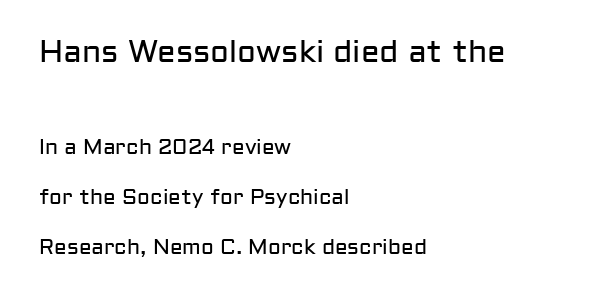
{"serif": "no", "italic": "no", "bold": "no", "weight": "regular", "width": "normal", "stroke_contrast": "low", "x_height": "medium", "monospaced": "no", "underline": "no", "align": "left", "line_spacing": "loose", "line_spacing_ratio": 2.38, "letter_spacing": "normal", "letter_spacing_em": 0.0, "larger_block": "first", "size_ratio": 1.48, "glyph_px": 31}
